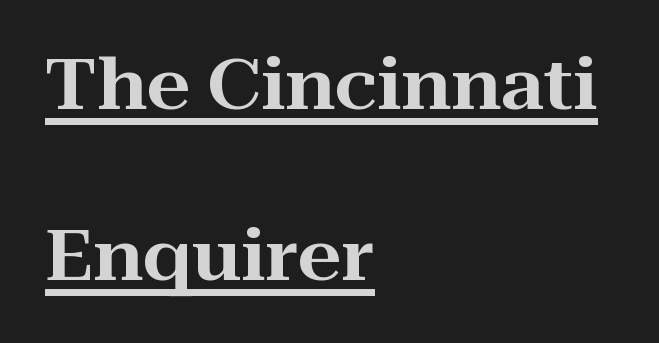
The image shows 69 px wide serif type, upright; set left-aligned, loose line spacing (2.48x), normal letter spacing, underlined; high stroke contrast and a medium x-height.
